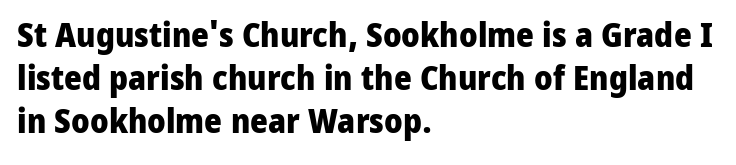
Q: Is the text bold? A: Yes.
Q: Is the text italic (slanted)? A: No, it is upright.
Q: Is the typeface a serif or a sans-serif typeface? A: Sans-serif.
Q: Is the text underlined? A: No.
Q: How is the paragraph aligned? A: Left-aligned.
Q: Is the spacing between letters normal or unusually wide? A: Normal.
Q: Is the spacing between lines tight, normal or loose? A: Normal.
Q: Width (condensed, normal, or wide)? A: Normal.
Q: Stroke contrast? A: Low.
Q: x-height? A: Medium.
Q: Monospaced? A: No.
